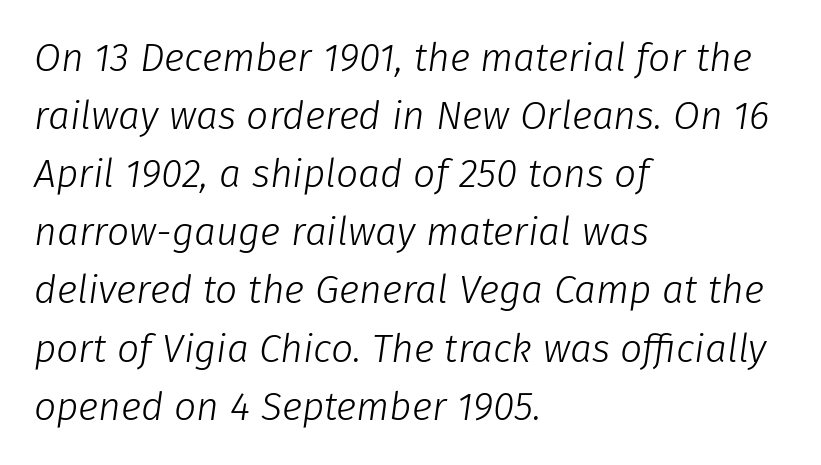
The image shows 39 px light type, italic (leaning right); set left-aligned, normal line spacing (1.49x), normal letter spacing, not underlined; low stroke contrast and a medium x-height.
